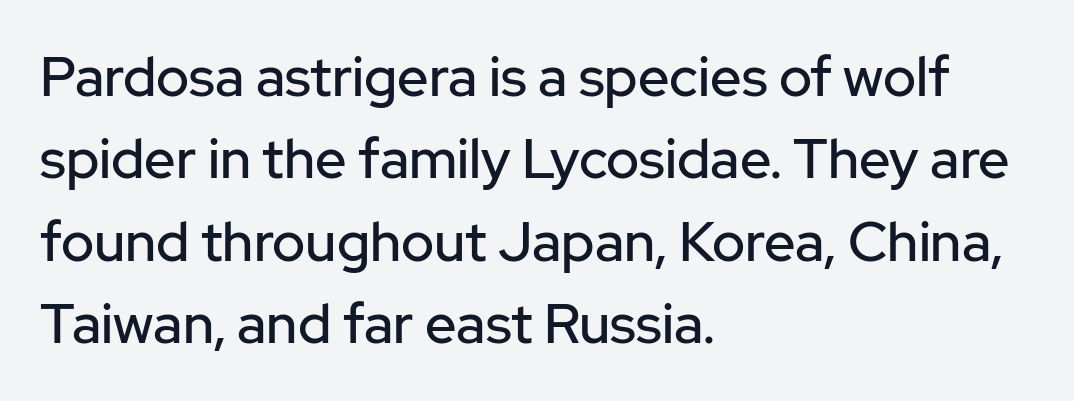
There is no visible air inserted between adjacent glyphs. Upright lettering throughout. Vertical spacing — default. Look at the bottom of the vertical strokes: they stop flat, with no serifs.
